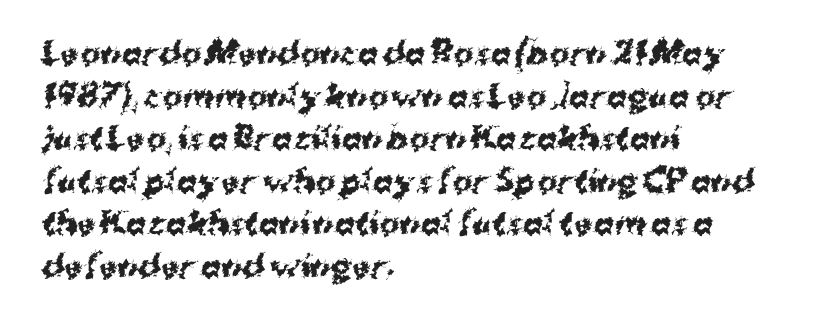
The image shows 30 px bold sans-serif type; set left-aligned, normal line spacing (1.42x), normal letter spacing, not underlined; medium stroke contrast and a medium x-height.
